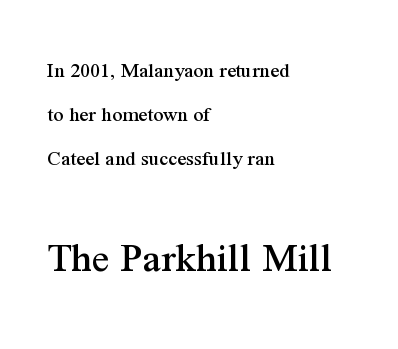
The image shows 43 px serif type, upright; set left-aligned, loose line spacing (2.0x), normal letter spacing, not underlined; the second (bottom) block is 1.95x larger; medium stroke contrast and a medium x-height.
